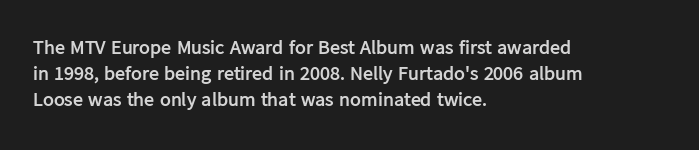
Q: Is the text bold? A: Yes.
Q: Is the text italic (slanted)? A: No, it is upright.
Q: Is the text underlined? A: No.
Q: How is the paragraph aligned? A: Left-aligned.
Q: Is the spacing between letters normal or unusually wide? A: Normal.
Q: Is the spacing between lines tight, normal or loose? A: Normal.
